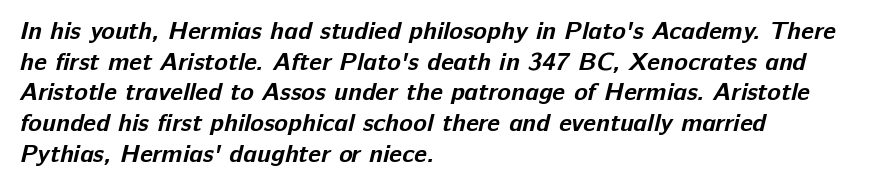
The image shows 25 px bold type; set left-aligned, line spacing 1.23x, normal letter spacing, not underlined.
